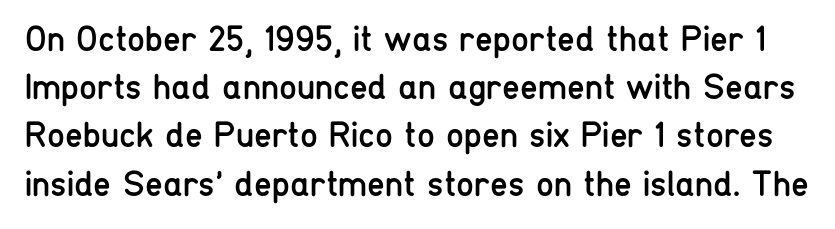
Q: Is the text bold? A: No.
Q: Is the text italic (slanted)? A: No, it is upright.
Q: Is the typeface a serif or a sans-serif typeface? A: Sans-serif.
Q: Is the text underlined? A: No.
Q: Is the spacing between letters normal or unusually wide? A: Normal.
Q: Is the spacing between lines tight, normal or loose? A: Normal.
Q: Width (condensed, normal, or wide)? A: Condensed.
Q: Stroke contrast? A: Low.
Q: x-height? A: Medium.
Q: Monospaced? A: No.
